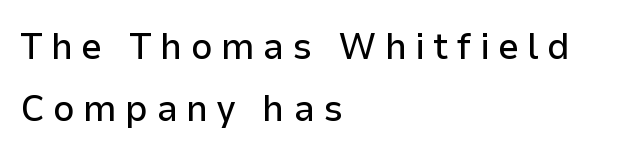
Quick note: not italic, upright. Each line starts at the same left margin while the right side varies. This rendering features lettering with no underline. The font family rendered here belongs to the sans-serif group. There is plenty of visible air inserted between adjacent glyphs.
